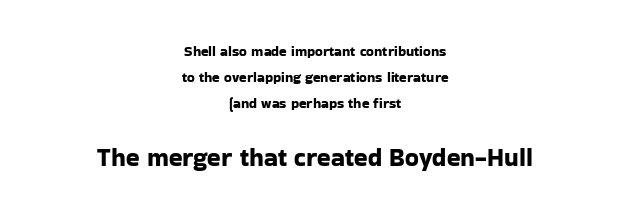
The image shows 25 px text type, upright; set centered, line spacing 1.85x, normal letter spacing, not underlined; the second (bottom) block is 1.79x larger.
